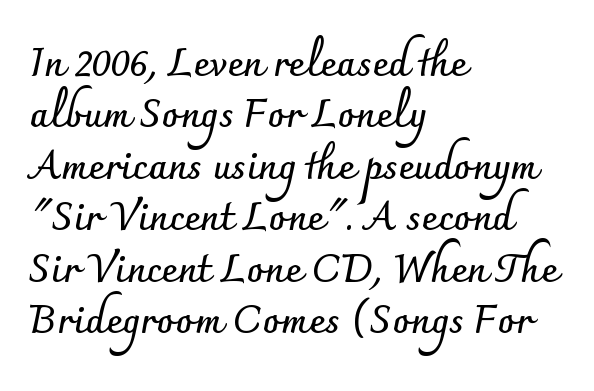
Each word holds together tightly as a unit, with standard inter-letter gaps. How heavy is the stroke? Heavy — this is a bold. The vertical gap from one line to the next is medium. The space beneath each line is pristine and unruled. To sum up the face: it is a sans, with no serifs.
